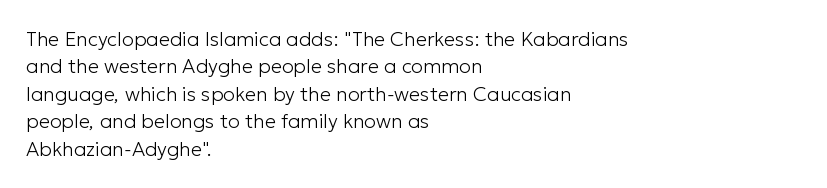
Caption: standard tracking, unaltered. Alignment: flush left. Line spacing here is normal. Weight: not bold — regular or lighter.
